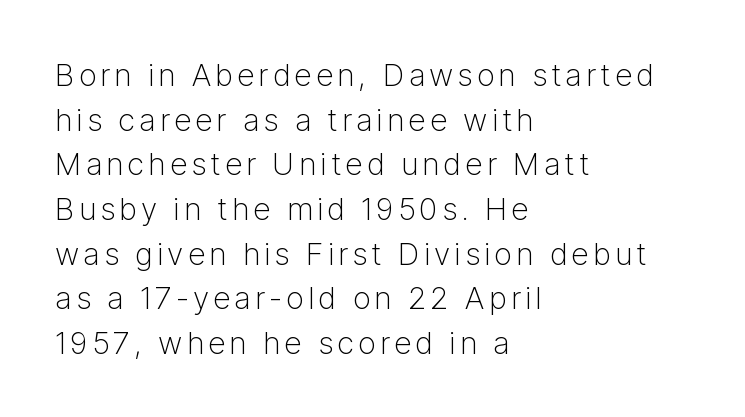
{"serif": "no", "italic": "no", "bold": "no", "weight": "light", "width": "normal", "stroke_contrast": "low", "x_height": "medium", "monospaced": "no", "underline": "no", "align": "left", "line_spacing": "normal", "line_spacing_ratio": 1.44, "glyph_px": 31}
